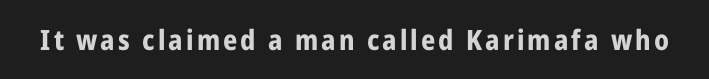
The image shows 28 px bold, condensed sans-serif type, upright; set not underlined; low stroke contrast and a medium x-height.
